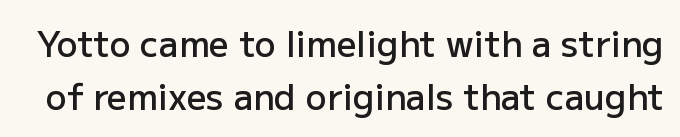
The image shows 35 px semibold sans-serif type, upright; set normal line spacing (1.51x), normal letter spacing, not underlined; low stroke contrast and a medium x-height.
